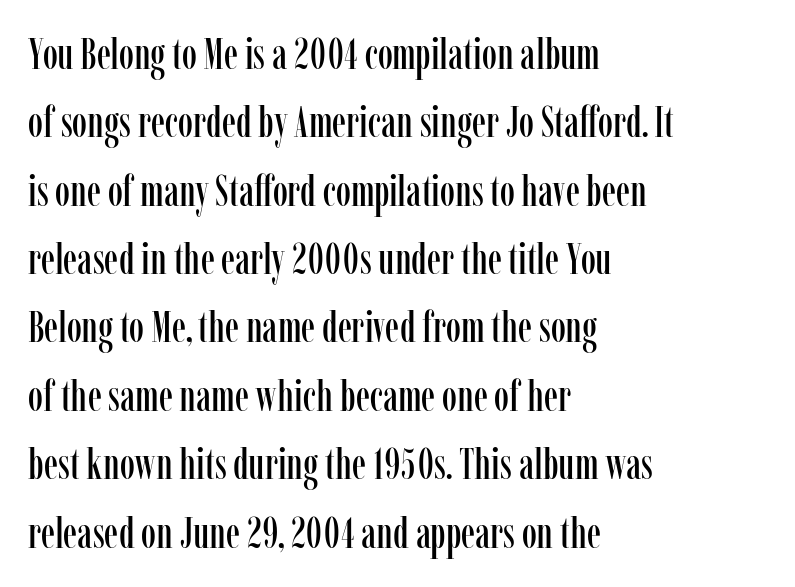
The image shows 43 px condensed serif type, upright; set left-aligned, normal line spacing (1.59x), normal letter spacing, not underlined; low stroke contrast and a medium x-height.
